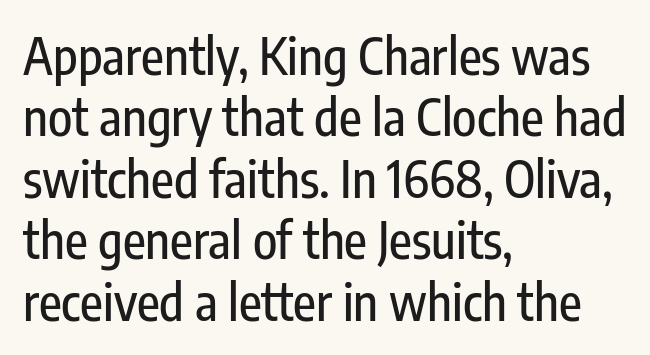
{"serif": "no", "italic": "no", "width": "condensed", "stroke_contrast": "low", "x_height": "medium", "monospaced": "no", "underline": "no", "align": "left", "line_spacing_ratio": 1.23, "letter_spacing": "normal", "letter_spacing_em": 0.0, "glyph_px": 50}
